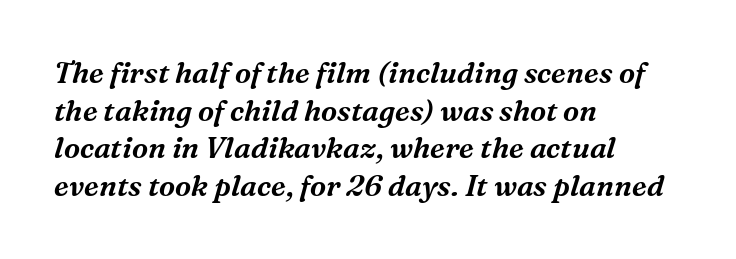
{"serif": "yes", "italic": "yes", "lean": "right", "slant_degrees": 16, "width": "normal", "stroke_contrast": "medium", "x_height": "medium", "monospaced": "no", "underline": "no", "align": "left", "line_spacing": "normal", "line_spacing_ratio": 1.3, "letter_spacing": "normal", "letter_spacing_em": 0.0, "glyph_px": 29}
